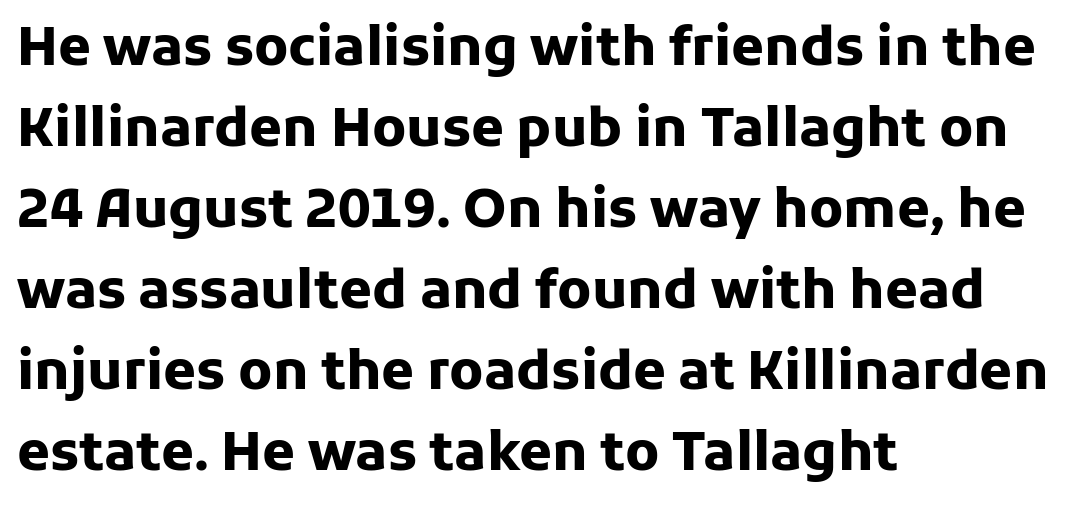
{"serif": "no", "italic": "no", "bold": "yes", "weight": "heavy", "width": "normal", "stroke_contrast": "low", "x_height": "medium", "monospaced": "no", "underline": "no", "align": "left", "line_spacing": "normal", "line_spacing_ratio": 1.53, "letter_spacing": "normal", "letter_spacing_em": 0.0, "glyph_px": 53}
